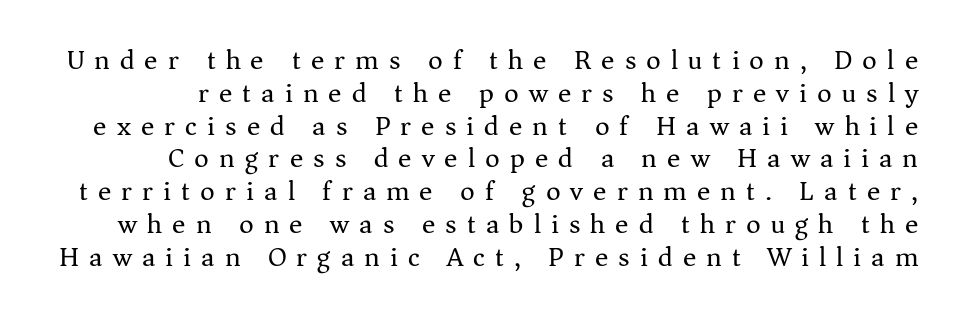
The image shows 28 px regular-weight serif type, upright; set right-aligned, line spacing 1.17x, unusually wide letter spacing (+0.36 em), not underlined; medium stroke contrast and a medium x-height.
